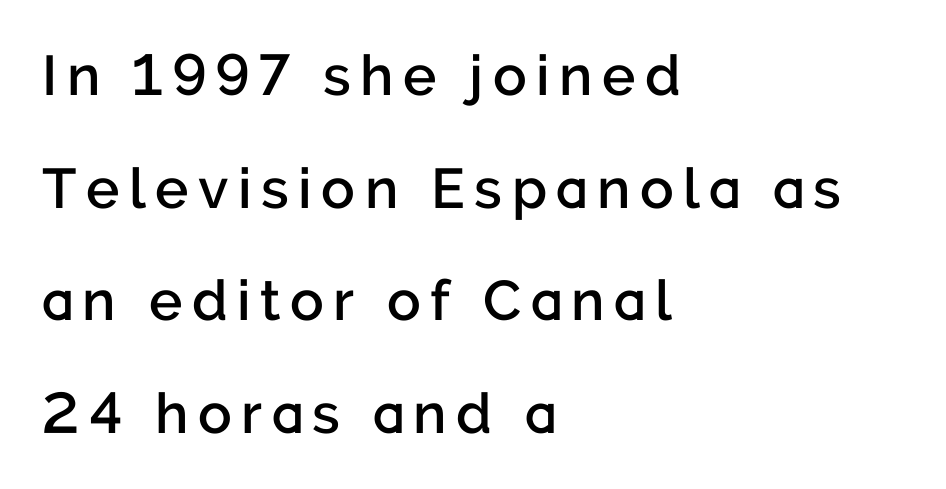
{"serif": "no", "italic": "no", "bold": "semi", "weight": "semibold", "width": "normal", "stroke_contrast": "low", "x_height": "medium", "monospaced": "no", "underline": "no", "align": "left", "line_spacing": "loose", "line_spacing_ratio": 2.01, "glyph_px": 56}
